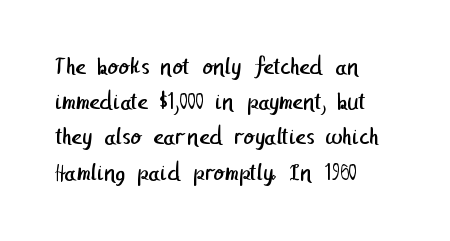
{"bold": "no", "underline": "no", "align": "left", "line_spacing": "normal", "line_spacing_ratio": 1.41, "letter_spacing": "normal", "letter_spacing_em": 0.0, "glyph_px": 25}
